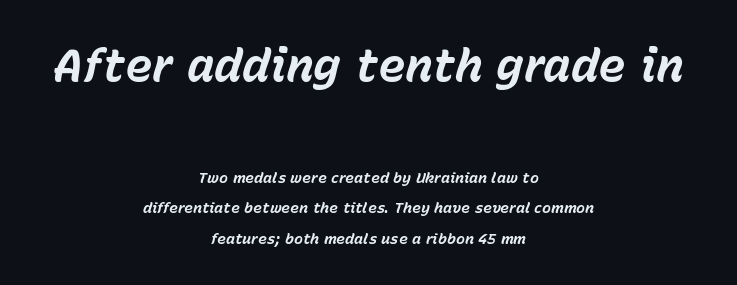
Q: Is the text bold? A: Yes.
Q: Is the text italic (slanted)? A: Yes, it leans right by about 15 degrees.
Q: Is the text underlined? A: No.
Q: How is the paragraph aligned? A: Centered.
Q: Is the spacing between letters normal or unusually wide? A: Normal.
Q: Is the spacing between lines tight, normal or loose? A: Loose.
Q: Which block of text is set in a larger size, the first (top) or the second (bottom)? A: The first (top) one.
Q: Width (condensed, normal, or wide)? A: Normal.
Q: Stroke contrast? A: Low.
Q: x-height? A: Medium.
Q: Monospaced? A: No.
